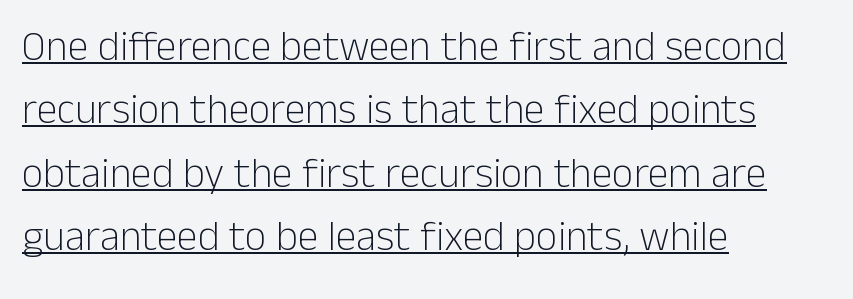
The image shows 42 px light sans-serif type, upright; set left-aligned, normal line spacing (1.51x), normal letter spacing, underlined; low stroke contrast and a medium x-height.
